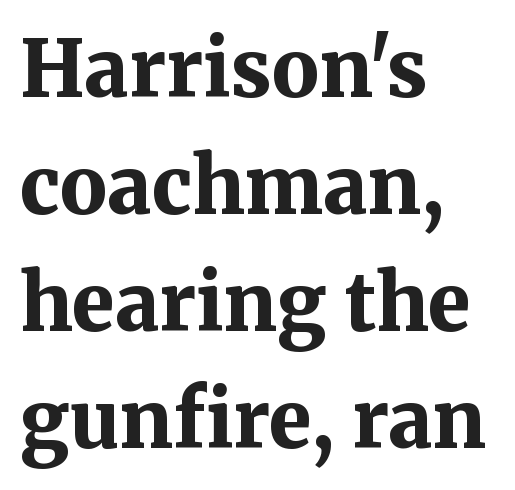
Q: Is the text bold? A: Yes.
Q: Is the text italic (slanted)? A: No, it is upright.
Q: Is the typeface a serif or a sans-serif typeface? A: Serif.
Q: Is the text underlined? A: No.
Q: How is the paragraph aligned? A: Left-aligned.
Q: Is the spacing between letters normal or unusually wide? A: Normal.
Q: Is the spacing between lines tight, normal or loose? A: Normal.
Q: Width (condensed, normal, or wide)? A: Normal.
Q: Stroke contrast? A: Medium.
Q: x-height? A: Medium.
Q: Monospaced? A: No.
